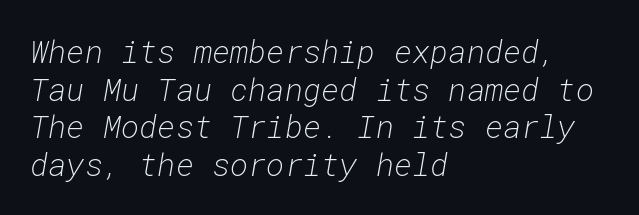
The image shows 31 px light type, italic (leaning right), monospaced; set left-aligned, line spacing 1.21x, normal letter spacing, not underlined; low stroke contrast and a medium x-height.
